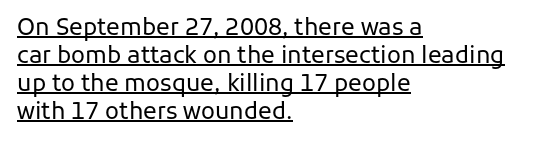
The image shows 23 px text type, upright; set left-aligned, line spacing 1.22x, normal letter spacing, underlined.
